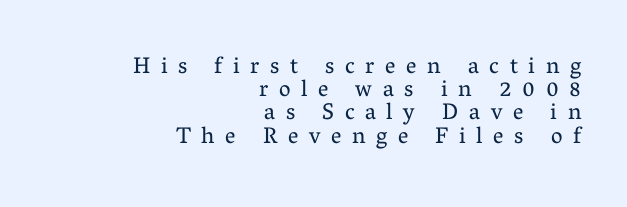
Q: Is the text bold? A: No.
Q: Is the text italic (slanted)? A: No, it is upright.
Q: Is the text underlined? A: No.
Q: How is the paragraph aligned? A: Right-aligned.
Q: Is the spacing between letters normal or unusually wide? A: Unusually wide.
Q: Is the spacing between lines tight, normal or loose? A: Tight.
